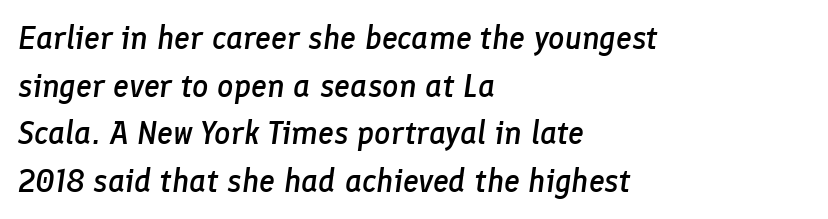
Q: Is the text bold? A: Semi-bold.
Q: Is the text italic (slanted)? A: Yes, it leans right by about 8 degrees.
Q: Is the text underlined? A: No.
Q: How is the paragraph aligned? A: Left-aligned.
Q: Is the spacing between letters normal or unusually wide? A: Normal.
Q: Is the spacing between lines tight, normal or loose? A: Normal.
Q: Width (condensed, normal, or wide)? A: Normal.
Q: Stroke contrast? A: Low.
Q: x-height? A: Medium.
Q: Monospaced? A: No.
